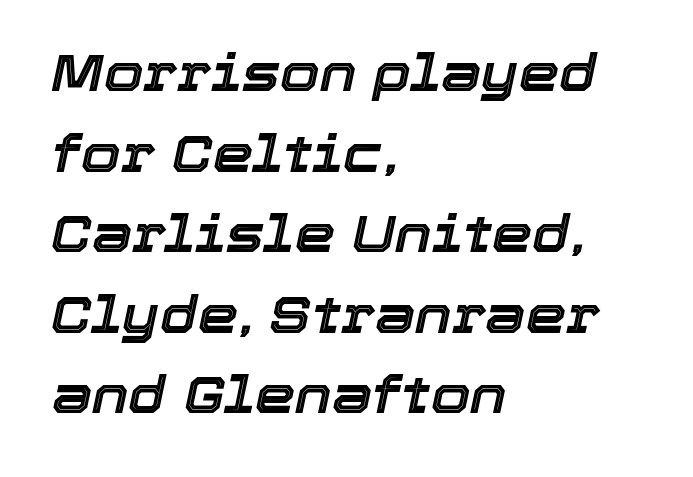
{"italic": "yes", "lean": "right", "slant_degrees": 12, "width": "normal", "x_height": "medium", "monospaced": "no", "underline": "no", "align": "left", "line_spacing": "normal", "line_spacing_ratio": 1.58, "letter_spacing": "normal", "letter_spacing_em": 0.0, "glyph_px": 51}
